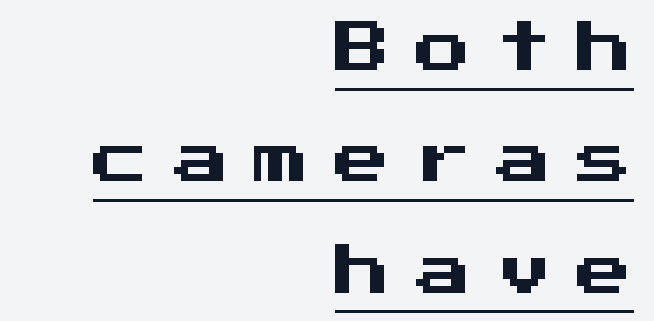
The image shows 56 px sans-serif type, upright; set right-aligned, loose line spacing (1.99x), unusually wide letter spacing (+0.44 em), underlined; medium stroke contrast and a medium x-height.
